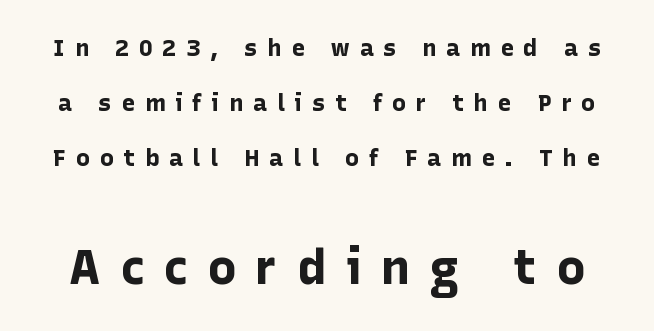
The image shows 49 px bold sans-serif type, upright; set loose line spacing (2.29x), unusually wide letter spacing (+0.39 em), not underlined; the second (bottom) block is 2.04x larger; low stroke contrast and a medium x-height.
